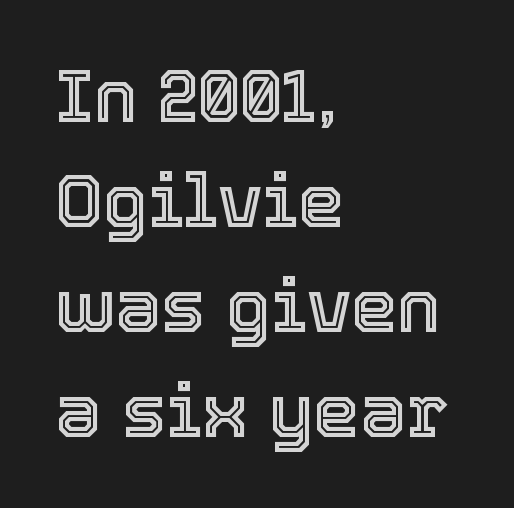
Honestly, the letter spacing is just normal — you wouldn't notice it. Looks like regular typesetting: each glyph gets only the width it needs. How would I describe the line gaps? Plain and ordinary. Which margin do the lines hug? The left one — the right edge is uneven. The foot of each line stays bare and open. The lettering stays uniformly vertical, giving the passage a roman look.
